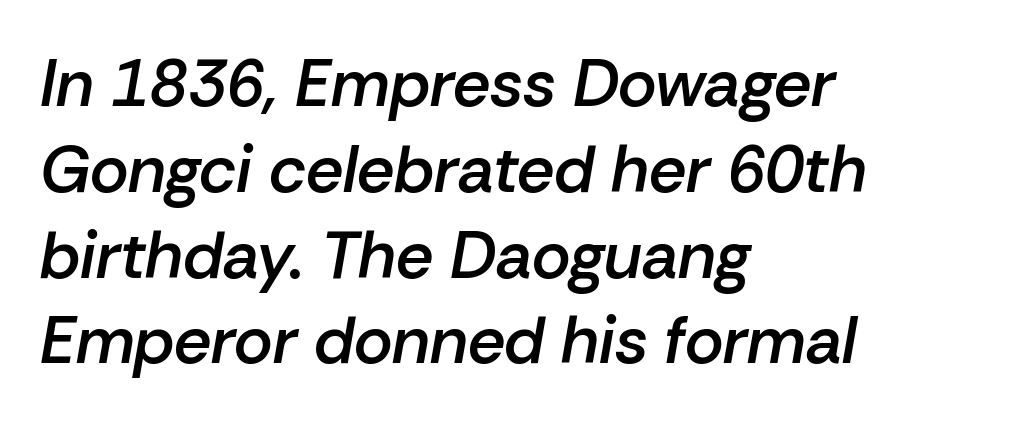
There's an unmistakable incline to the writing here. I'd describe the lettering as semibold — firm but not a full bold. If you drew a ruler down the left edge, every line would touch it. The zone under the glyphs is completely vacant.
